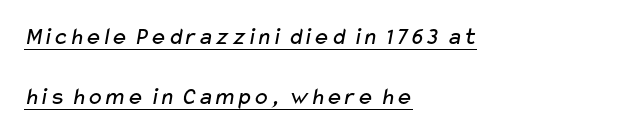
The gaps between neighbouring characters are ordinary and unremarkable. The cut favours lightness, reaching ordinary text weight at its darkest. A classic flush-left, rag-right setting is used for this passage. This rendering features underlined lettering.
